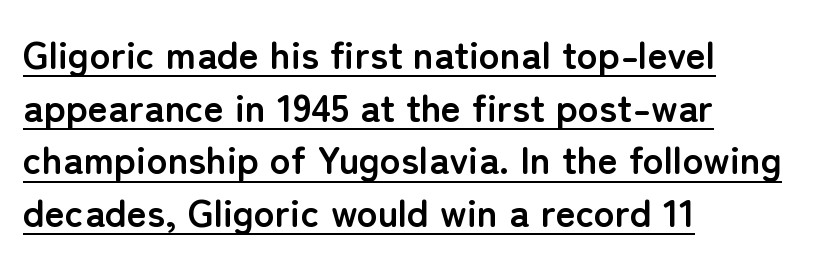
Does a line run under the words? Yes, clearly. Examine the stroke ends and you'll find no serifs. Summary of weight: heavy, a full bold. Looks like regular typesetting: each glyph gets only the width it needs. Observe the ordinary spacing: letters are neighbours, not strangers. All the whitespace from short lines collects on the right.
